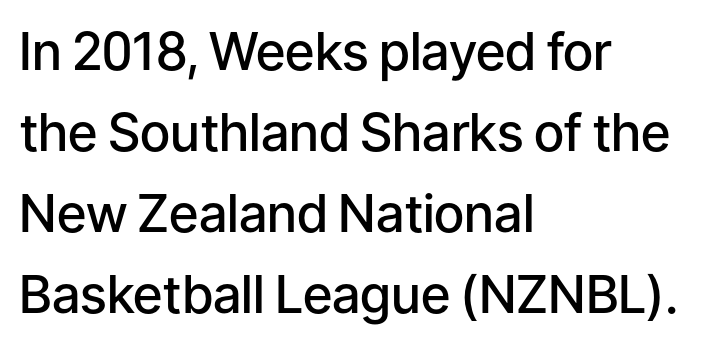
{"serif": "no", "italic": "no", "bold": "semi", "weight": "semibold", "width": "normal", "stroke_contrast": "low", "x_height": "medium", "monospaced": "no", "underline": "no", "align": "left", "line_spacing": "normal", "line_spacing_ratio": 1.56, "letter_spacing": "normal", "letter_spacing_em": 0.0, "glyph_px": 52}
